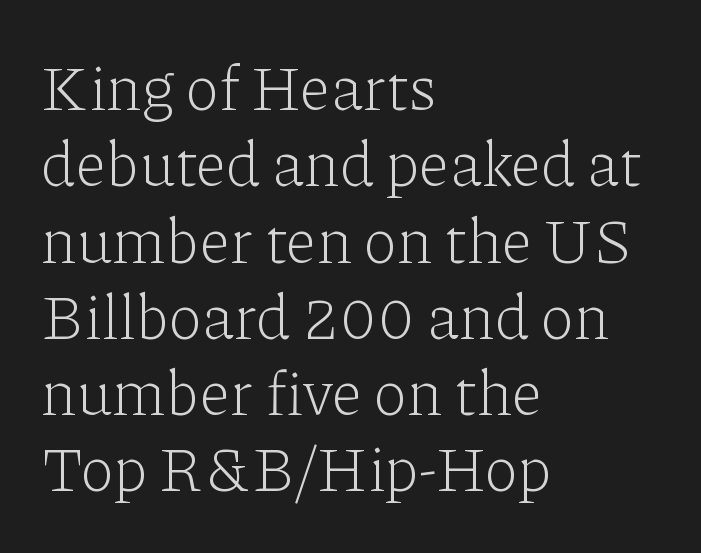
The image shows 62 px light serif type, upright; set left-aligned, line spacing 1.23x, normal letter spacing, not underlined; low stroke contrast and a medium x-height.
